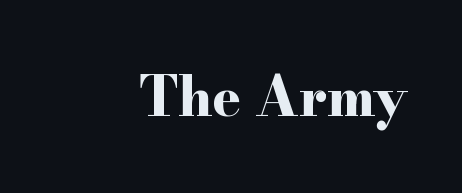
Q: Is the text bold? A: Yes.
Q: Is the text italic (slanted)? A: No, it is upright.
Q: Is the typeface a serif or a sans-serif typeface? A: Serif.
Q: Is the text underlined? A: No.
Q: Is the spacing between letters normal or unusually wide? A: Normal.
Q: Width (condensed, normal, or wide)? A: Wide.
Q: Stroke contrast? A: High.
Q: x-height? A: Small.
Q: Monospaced? A: No.
